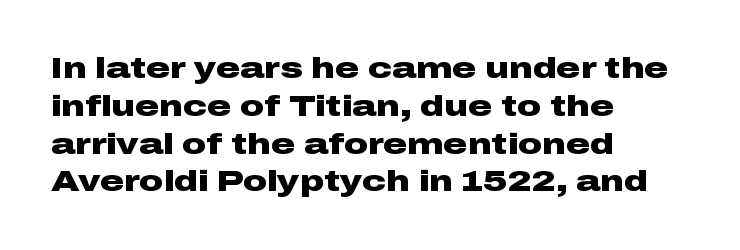
The image shows 30 px heavy, wide sans-serif type, upright; set left-aligned, normal line spacing (1.26x), normal letter spacing, not underlined; low stroke contrast and a medium x-height.
